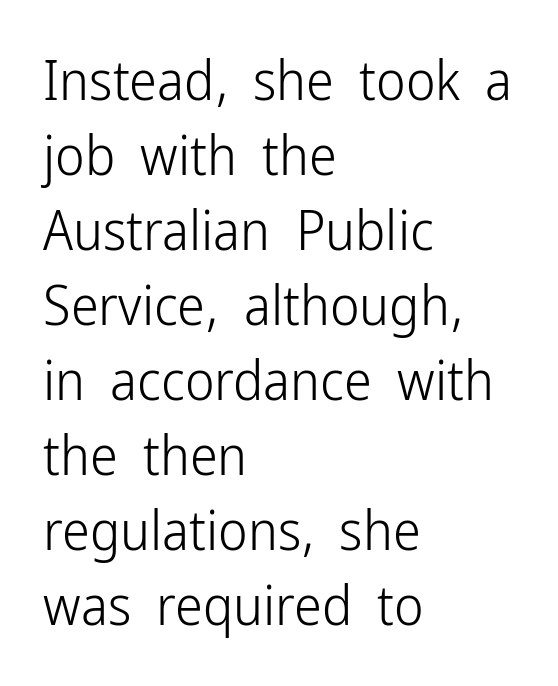
Q: Is the text bold? A: No.
Q: Is the text italic (slanted)? A: No, it is upright.
Q: Is the typeface a serif or a sans-serif typeface? A: Sans-serif.
Q: Is the text underlined? A: No.
Q: How is the paragraph aligned? A: Left-aligned.
Q: Is the spacing between letters normal or unusually wide? A: Normal.
Q: Is the spacing between lines tight, normal or loose? A: Normal.
Q: Width (condensed, normal, or wide)? A: Condensed.
Q: Stroke contrast? A: Low.
Q: x-height? A: Medium.
Q: Monospaced? A: No.
